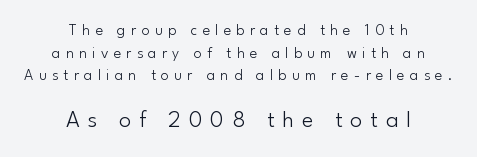
Unbolded letterforms with no extra heft. Do the letters lean? They stand straight. Words appear elongated and porous because spacing is wide. The rows are spaced the way most documents space them.
